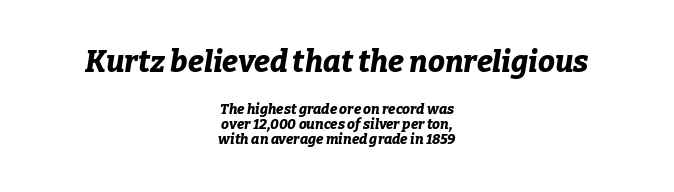
These lines are rendered in a variable-pitch font. The lines are quadded center. Observe the ordinary spacing: letters are neighbours, not strangers. Closely set lines give the paragraph a compact silhouette.
